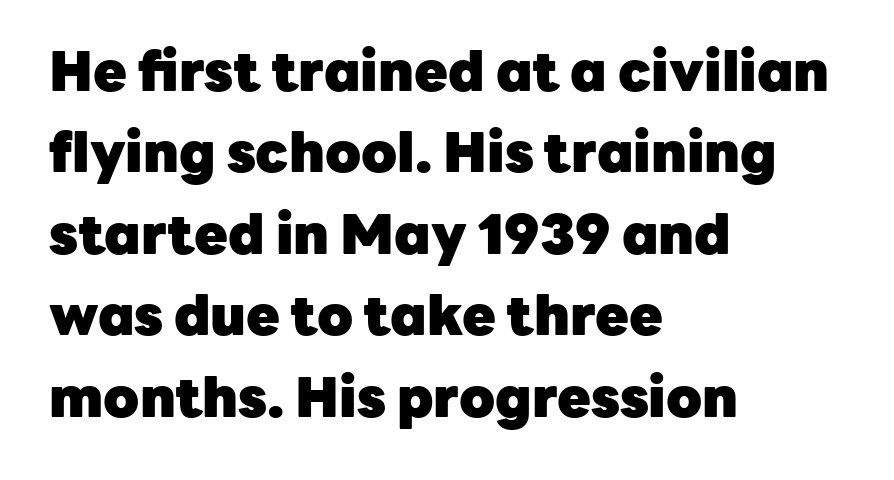
The image shows 55 px heavy sans-serif type, upright; set left-aligned, normal line spacing (1.48x), normal letter spacing, not underlined; low stroke contrast and a medium x-height.
